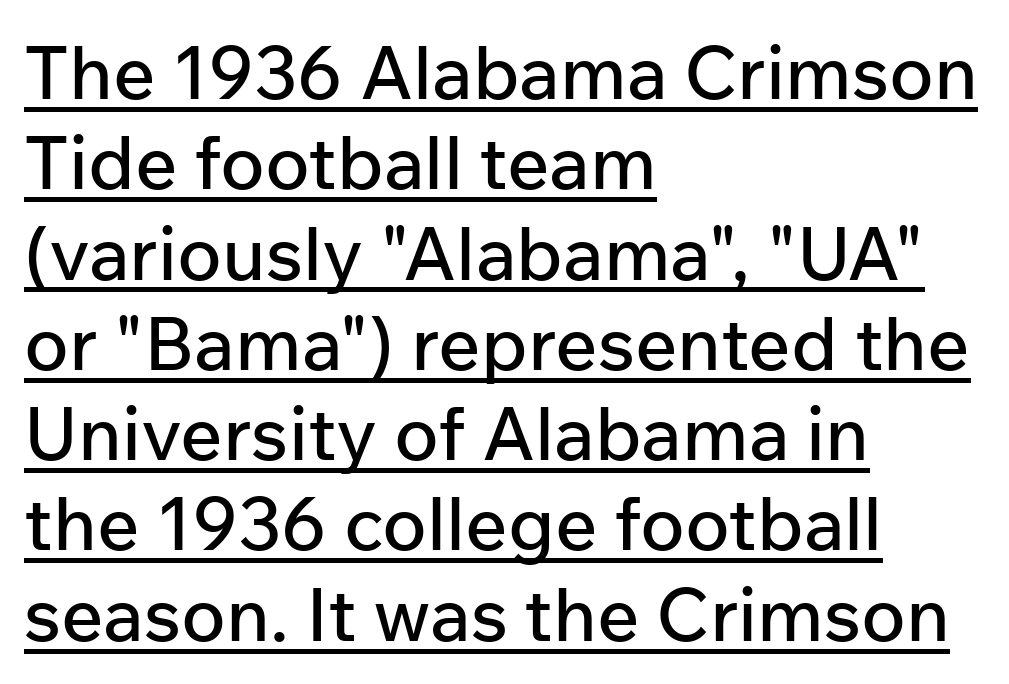
The image shows 74 px sans-serif type, upright; set left-aligned, line spacing 1.22x, normal letter spacing, underlined; low stroke contrast and a medium x-height.
